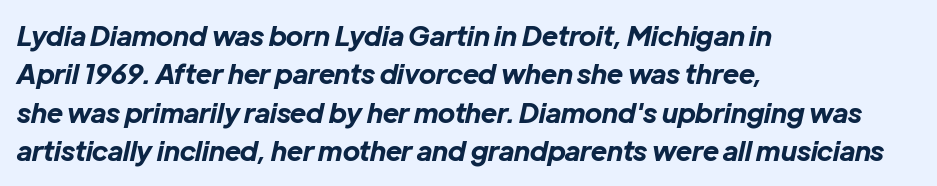
The image shows 27 px bold type, italic (leaning right); set left-aligned, normal line spacing (1.42x), normal letter spacing, not underlined.
